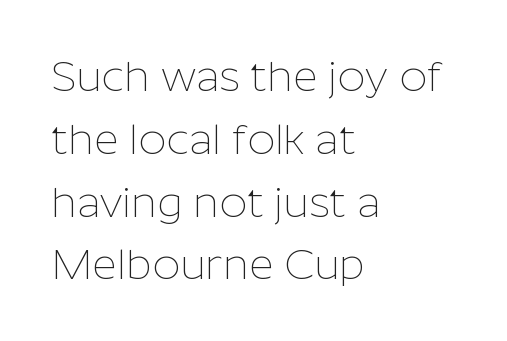
The image shows 43 px thin sans-serif type, upright; set left-aligned, normal line spacing (1.46x), normal letter spacing, not underlined; low stroke contrast and a medium x-height.
